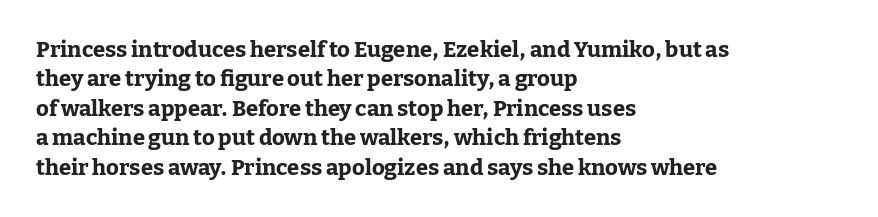
The vertical gap from one line to the next is medium. The rendering uses a bold face; every stroke is thick and dark. When letters stand straight like this, we call the style roman or upright. A typesetter would call this zero additional tracking.
